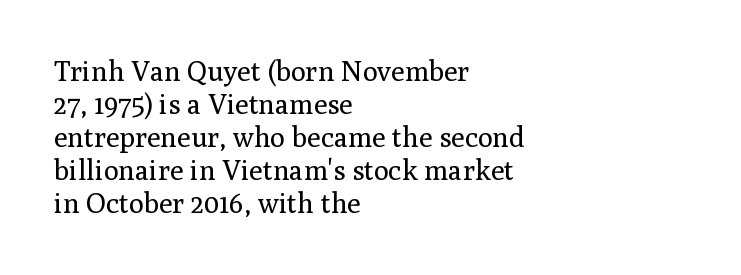
Stem width sits at or under what a default text font uses. Underlining? Definitely not there. Does the lettering tilt? It doesn't — this is upright. A serif font was chosen for this passage.
